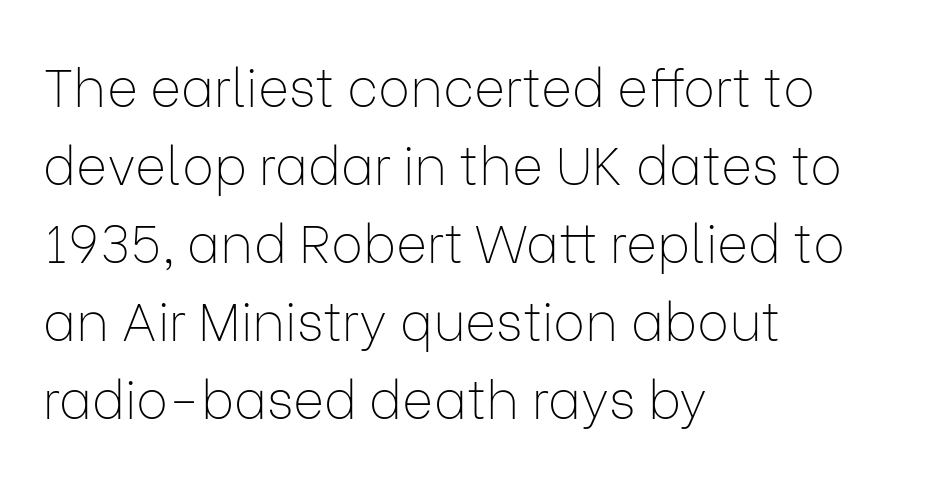
Weight class: somewhere from thin through regular. In terms of letterspacing, this is plain default setting. The letters advance in unequal steps, a hallmark of proportional type. The passage shown is not underscored anywhere. The typeface chosen for these lines omits serifs. The space between consecutive lines is moderate.
